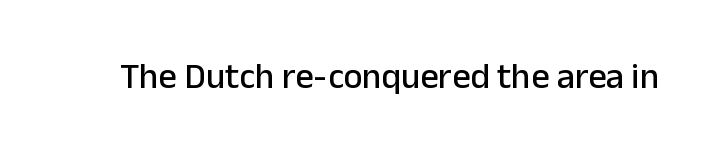
Q: Is the text italic (slanted)? A: No, it is upright.
Q: Is the typeface a serif or a sans-serif typeface? A: Sans-serif.
Q: Is the text underlined? A: No.
Q: Is the spacing between letters normal or unusually wide? A: Normal.
Q: Width (condensed, normal, or wide)? A: Normal.
Q: Stroke contrast? A: Low.
Q: x-height? A: Medium.
Q: Monospaced? A: No.
